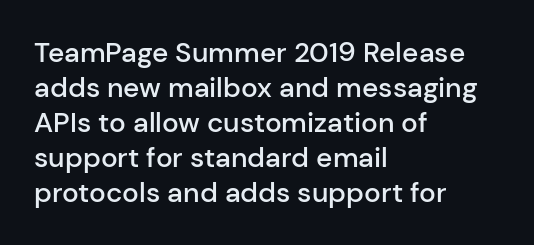
The lines sit at an ordinary, default distance from one another. This rendering features lettering with no underline. Inter-character spacing is left at the font's built-in metrics. Proportional: the letters do not fall into vertical columns. How heavy is the stroke? Medium-heavy — a semibold, shy of bold. The specimen reads as upright at a glance.
